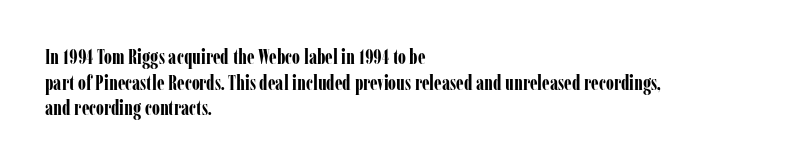
Q: Is the text bold? A: Yes.
Q: Is the text italic (slanted)? A: No, it is upright.
Q: Is the text underlined? A: No.
Q: How is the paragraph aligned? A: Left-aligned.
Q: Is the spacing between letters normal or unusually wide? A: Normal.
Q: Is the spacing between lines tight, normal or loose? A: Normal.
